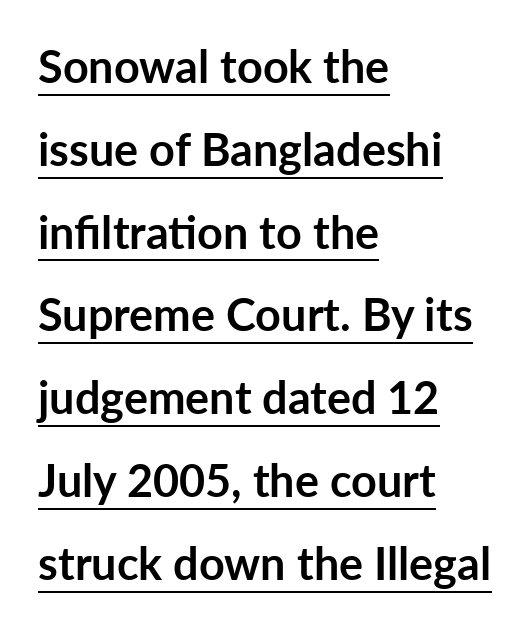
{"serif": "no", "italic": "no", "bold": "yes", "weight": "semibold", "width": "normal", "stroke_contrast": "low", "x_height": "medium", "monospaced": "no", "underline": "yes", "align": "left", "line_spacing_ratio": 1.84, "letter_spacing": "normal", "letter_spacing_em": 0.0, "glyph_px": 45}
